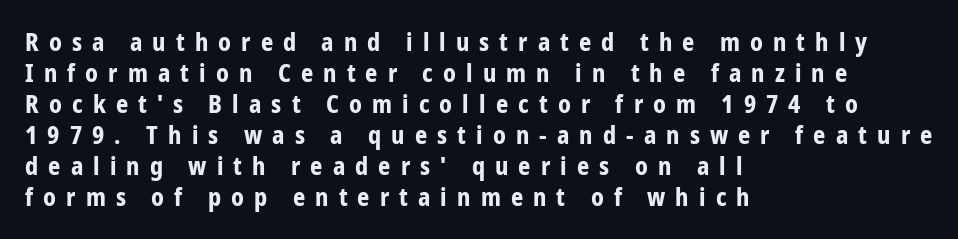
The image shows 24 px bold type, upright; set left-aligned, normal line spacing (1.29x), unusually wide letter spacing (+0.42 em), not underlined.
